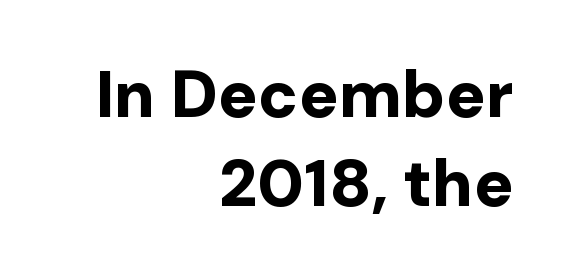
{"serif": "no", "italic": "no", "bold": "yes", "weight": "bold", "width": "normal", "stroke_contrast": "low", "x_height": "medium", "monospaced": "no", "underline": "no", "align": "right", "line_spacing": "normal", "line_spacing_ratio": 1.35, "letter_spacing": "normal", "letter_spacing_em": 0.0, "glyph_px": 66}
